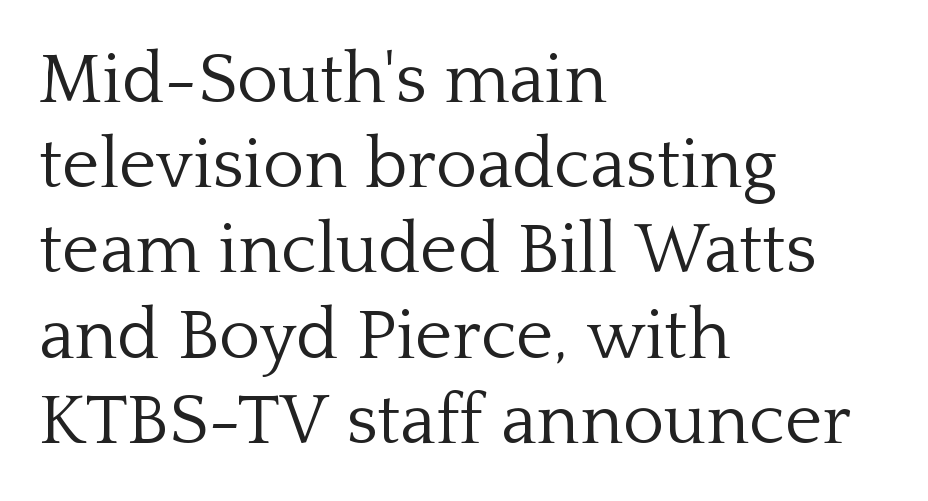
{"serif": "yes", "italic": "no", "bold": "no", "weight": "light", "width": "normal", "stroke_contrast": "low", "x_height": "medium", "monospaced": "no", "underline": "no", "align": "left", "line_spacing_ratio": 1.2, "letter_spacing": "normal", "letter_spacing_em": 0.0, "glyph_px": 71}
